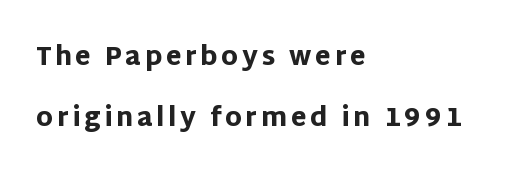
The image shows 25 px bold type, upright; set left-aligned, loose line spacing (2.43x), not underlined.
